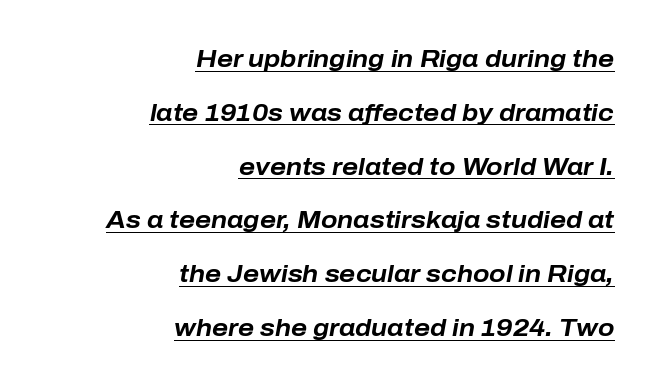
{"italic": "yes", "lean": "right", "slant_degrees": 10, "bold": "yes", "underline": "yes", "align": "right", "line_spacing": "loose", "line_spacing_ratio": 2.24, "letter_spacing": "normal", "letter_spacing_em": 0.0, "glyph_px": 24}
